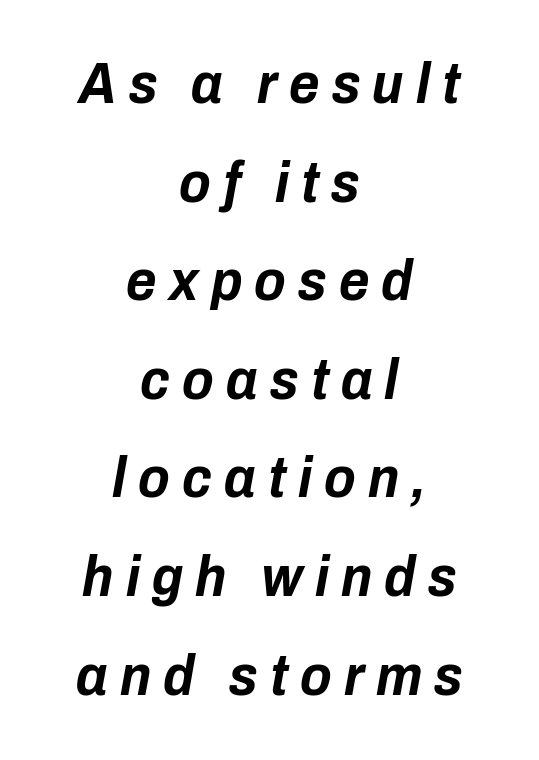
Q: Is the text bold? A: Yes.
Q: Is the text italic (slanted)? A: Yes, it leans right by about 10 degrees.
Q: Is the text underlined? A: No.
Q: How is the paragraph aligned? A: Centered.
Q: Is the spacing between letters normal or unusually wide? A: Unusually wide.
Q: Is the spacing between lines tight, normal or loose? A: Normal.
Q: Width (condensed, normal, or wide)? A: Condensed.
Q: Stroke contrast? A: Low.
Q: x-height? A: Medium.
Q: Monospaced? A: No.
